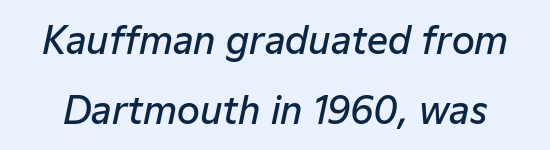
Q: Is the text bold? A: Semi-bold.
Q: Is the text italic (slanted)? A: Yes, it leans right by about 12 degrees.
Q: Is the text underlined? A: No.
Q: Is the spacing between letters normal or unusually wide? A: Normal.
Q: Width (condensed, normal, or wide)? A: Normal.
Q: Stroke contrast? A: Low.
Q: x-height? A: Medium.
Q: Monospaced? A: No.
